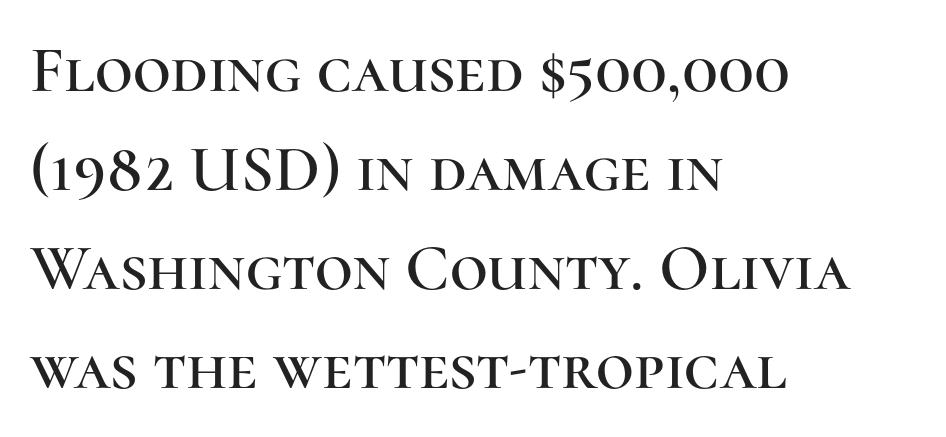
{"serif": "yes", "italic": "no", "width": "normal", "stroke_contrast": "high", "x_height": "medium", "monospaced": "no", "underline": "no", "align": "left", "line_spacing": "normal", "line_spacing_ratio": 1.5, "letter_spacing": "normal", "letter_spacing_em": 0.0, "glyph_px": 66}
